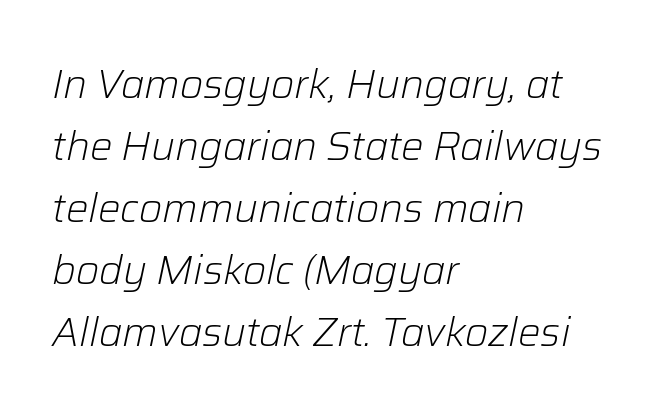
Just letters on the line, the space beneath them empty. A light-to-regular cut is what we see here. Leading matches the norm, producing a regular column. The rendering uses natural spacing where letterforms have individual widths.
